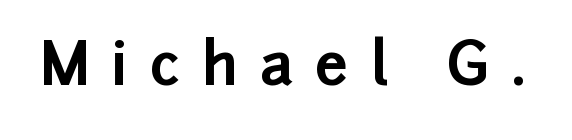
{"serif": "no", "italic": "no", "bold": "yes", "weight": "bold", "width": "normal", "stroke_contrast": "low", "x_height": "medium", "monospaced": "no", "underline": "no", "letter_spacing": "wide", "letter_spacing_em": 0.37, "glyph_px": 59}
